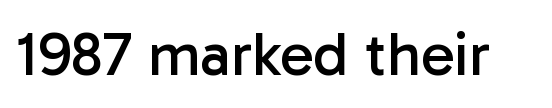
You could not count columns in this text — the font is proportionally spaced. The letters sit at their default tracking, neither squeezed nor spread. Anything drawn beneath the words? Only blank space. Upright lettering throughout. I'd call this a sans setting — the letters go barefoot. Is the stroke heavy? The answer is a plain regular-or-lighter.
